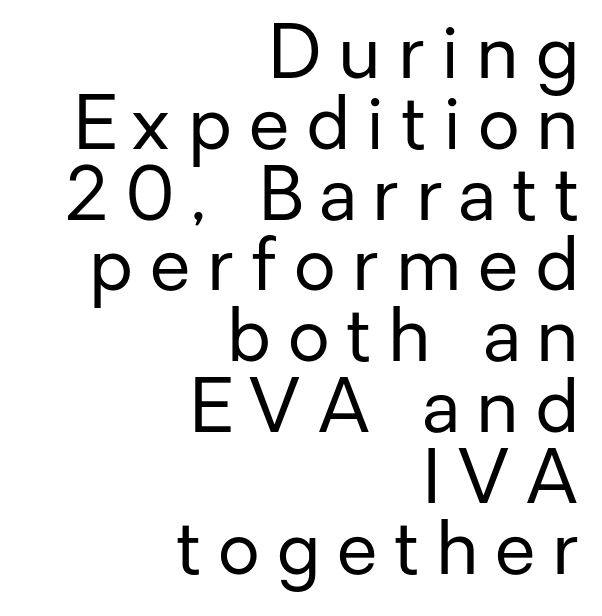
{"serif": "no", "italic": "no", "bold": "no", "weight": "regular", "width": "normal", "stroke_contrast": "low", "x_height": "medium", "monospaced": "no", "underline": "no", "align": "right", "line_spacing": "tight", "line_spacing_ratio": 0.97, "letter_spacing": "wide", "letter_spacing_em": 0.23, "glyph_px": 73}
